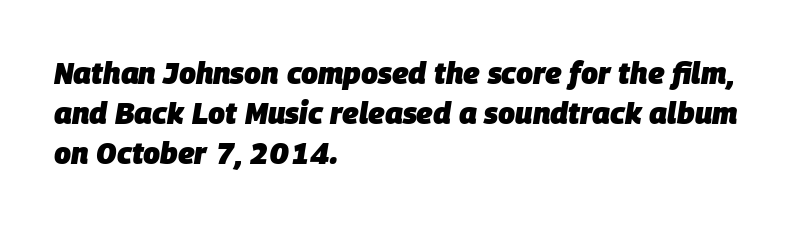
{"italic": "yes", "lean": "right", "slant_degrees": 9, "bold": "yes", "weight": "heavy", "width": "normal", "stroke_contrast": "low", "x_height": "large", "monospaced": "no", "underline": "no", "align": "left", "line_spacing": "normal", "line_spacing_ratio": 1.33, "letter_spacing": "normal", "letter_spacing_em": 0.0, "glyph_px": 30}
